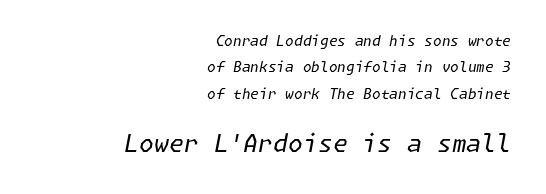
The compositor pushed each line to the right boundary. The rendering enlarges the type as you move from the upper chunk to the lower. Caption: face not bold, strokes unweighted. Decoration check: the copy has no underline.
